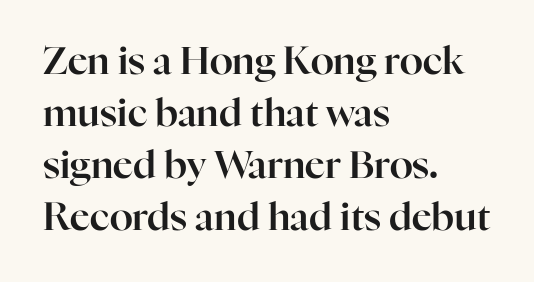
Varying glyph widths throughout — classic text-font behaviour. Anything drawn beneath the words? Only blank space. The glyphs in this specimen are seriffed. A typesetter would mark this as roman, not italic.
